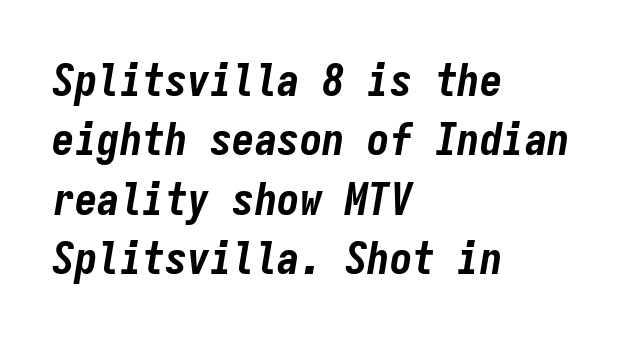
Q: Is the text bold? A: Yes.
Q: Is the text italic (slanted)? A: Yes, it leans right by about 9 degrees.
Q: Is the text underlined? A: No.
Q: How is the paragraph aligned? A: Left-aligned.
Q: Is the spacing between letters normal or unusually wide? A: Normal.
Q: Is the spacing between lines tight, normal or loose? A: Normal.
Q: Width (condensed, normal, or wide)? A: Condensed.
Q: Stroke contrast? A: Low.
Q: x-height? A: Medium.
Q: Monospaced? A: Yes.
